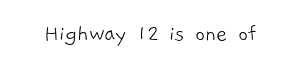
Rule under the text: the space is simply empty. What stands out about the letter spacing? Nothing — it is the standard amount. Think standard paragraph weight, or any step lighter than that.
